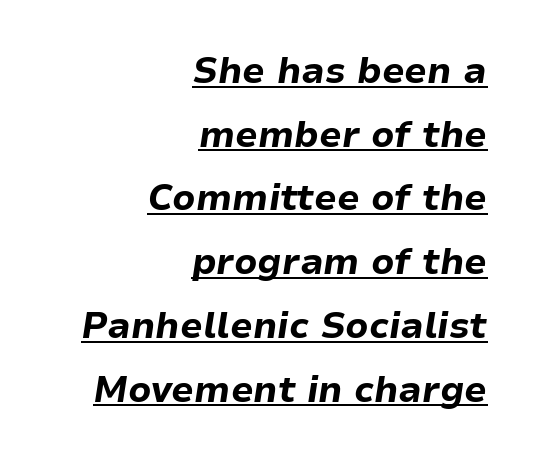
In CSS terms this would be text-align: right. Designer's note — italics engaged. The rendering uses natural spacing where letterforms have individual widths. Is there an underline? Yes — a line sits under the letters. How are the letters spaced? Ordinarily, with no added tracking.
